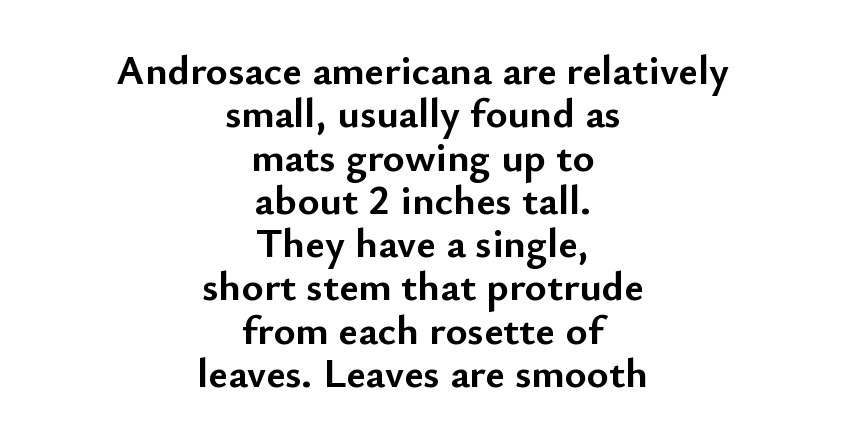
The letters stand straight up with perfectly vertical stems. Are there feet on the stems? There aren't — it's a sans. Spacing verdict: proportional, widths tailored to each character. If you folded the block vertically in half, each line would mirror itself in length.
